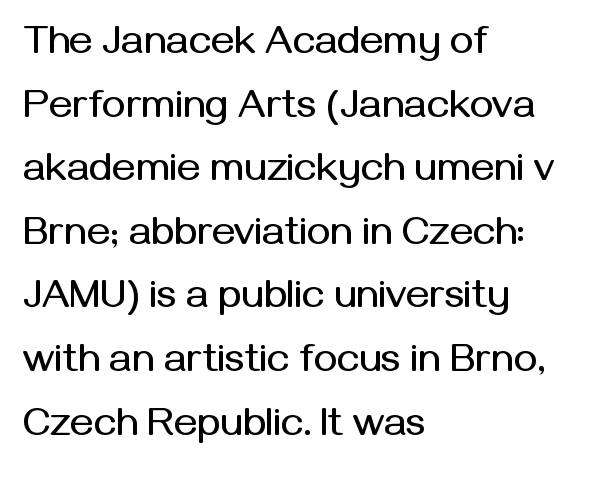
No word sits above an underline. Do the characters align in a grid? No, the font is proportional. Upright lettering throughout. Layout note: lines flush left. This sample keeps an unexceptional amount of space between lines. Default kerning and tracking; the words read as compact shapes.
